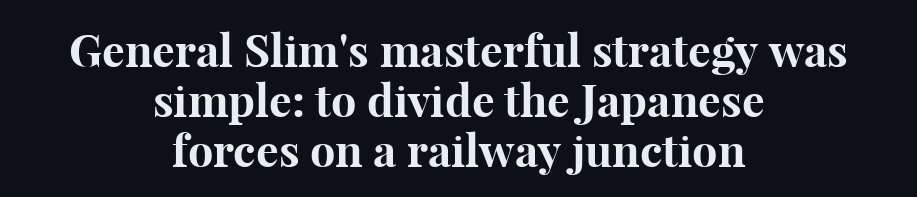
The image shows 45 px bold serif type, upright; set centered, tight line spacing (1.11x), normal letter spacing, not underlined; high stroke contrast and a medium x-height.
